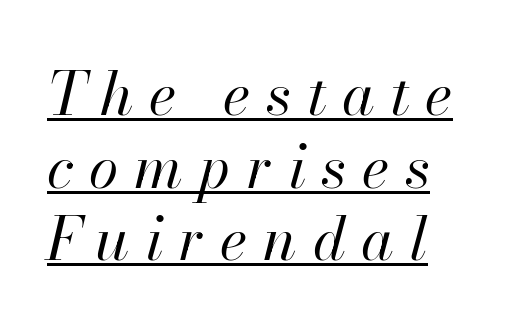
The image shows 60 px regular-weight type, italic (leaning right); set line spacing 1.21x, unusually wide letter spacing (+0.26 em), underlined; high stroke contrast and a small x-height.
